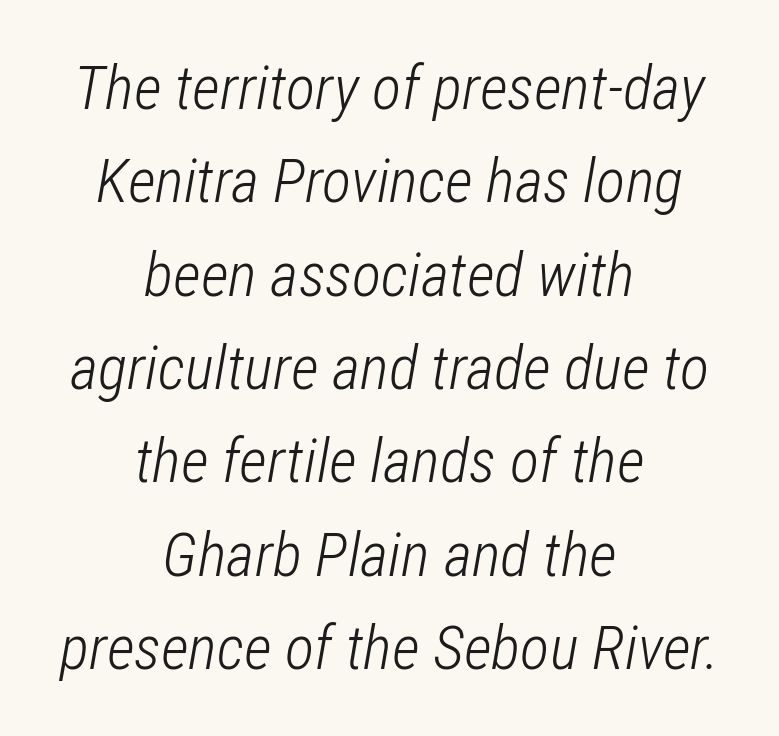
{"italic": "yes", "lean": "right", "slant_degrees": 12, "bold": "no", "weight": "light", "width": "condensed", "stroke_contrast": "low", "x_height": "medium", "monospaced": "no", "underline": "no", "align": "center", "line_spacing": "normal", "line_spacing_ratio": 1.53, "letter_spacing": "normal", "letter_spacing_em": 0.0, "glyph_px": 61}
